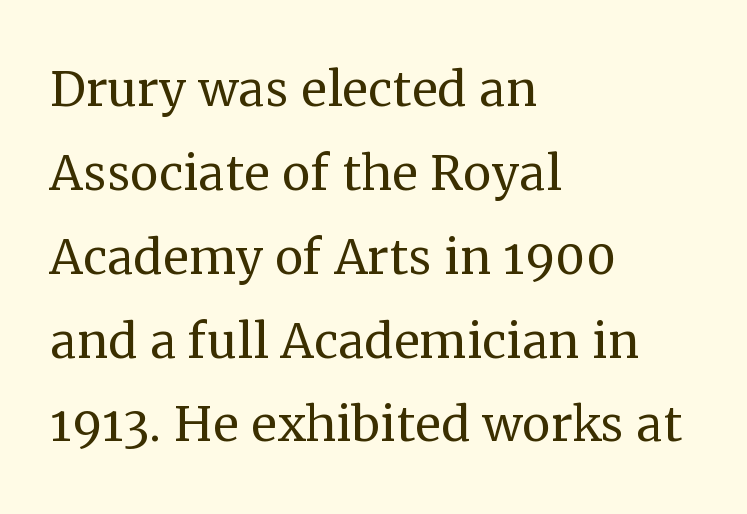
Q: Is the text bold? A: No.
Q: Is the text italic (slanted)? A: No, it is upright.
Q: Is the typeface a serif or a sans-serif typeface? A: Serif.
Q: Is the text underlined? A: No.
Q: How is the paragraph aligned? A: Left-aligned.
Q: Is the spacing between letters normal or unusually wide? A: Normal.
Q: Is the spacing between lines tight, normal or loose? A: Normal.
Q: Width (condensed, normal, or wide)? A: Normal.
Q: Stroke contrast? A: Medium.
Q: x-height? A: Medium.
Q: Monospaced? A: No.
